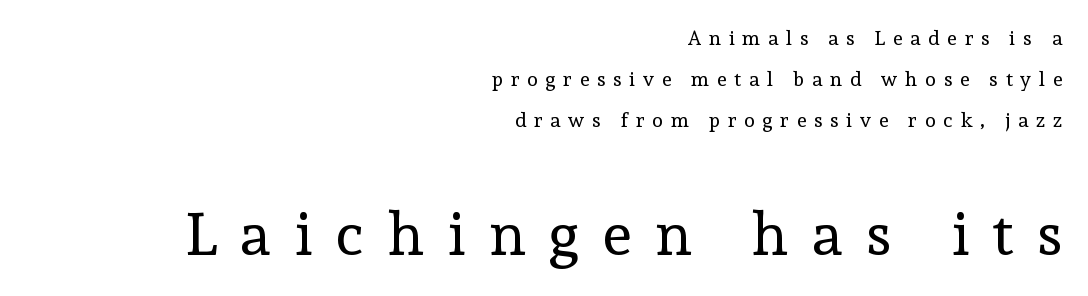
Think of a printed novel: that variable character pitch is what you see here. You can tell it's not italic because the verticals are truly vertical. The following chunk of copy outweighs the initial chunk in type size. Each line ends at the same right margin while the left side varies. Loosely led — the rows are spread out.
